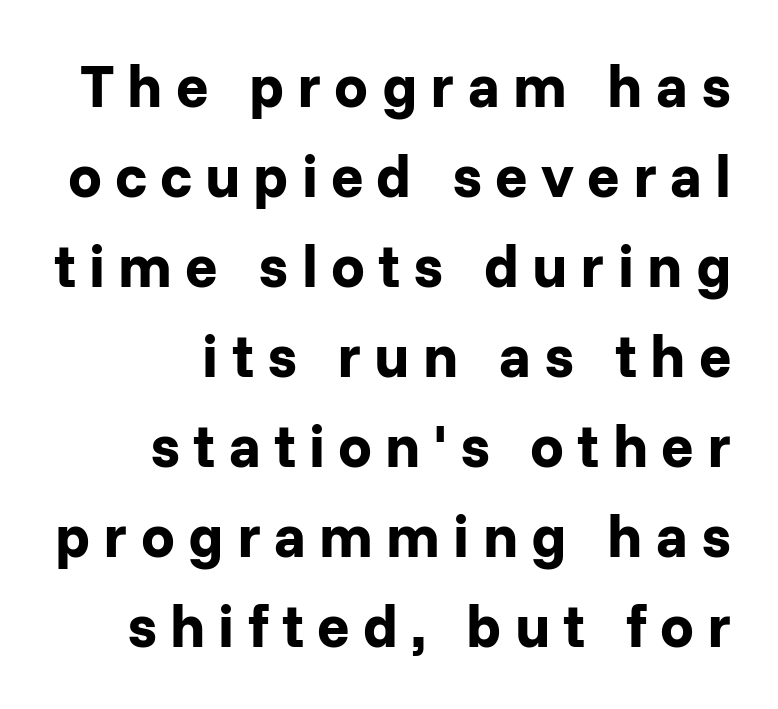
Q: Is the text bold? A: Yes.
Q: Is the text italic (slanted)? A: No, it is upright.
Q: Is the typeface a serif or a sans-serif typeface? A: Sans-serif.
Q: Is the text underlined? A: No.
Q: How is the paragraph aligned? A: Right-aligned.
Q: Is the spacing between letters normal or unusually wide? A: Unusually wide.
Q: Is the spacing between lines tight, normal or loose? A: Normal.
Q: Width (condensed, normal, or wide)? A: Normal.
Q: Stroke contrast? A: Low.
Q: x-height? A: Medium.
Q: Monospaced? A: No.
